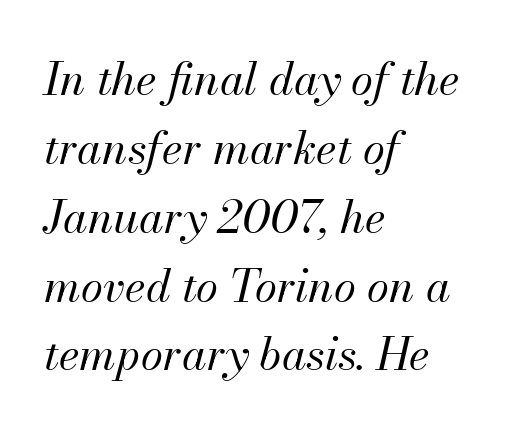
The image shows 45 px regular-weight type, italic (leaning right); set left-aligned, normal line spacing (1.53x), normal letter spacing, not underlined; medium stroke contrast and a small x-height.
